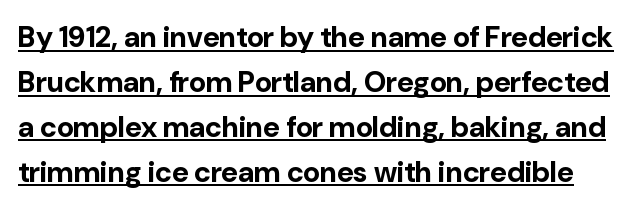
The image shows 29 px bold sans-serif type, upright; set normal line spacing (1.55x), normal letter spacing, underlined; low stroke contrast and a medium x-height.
